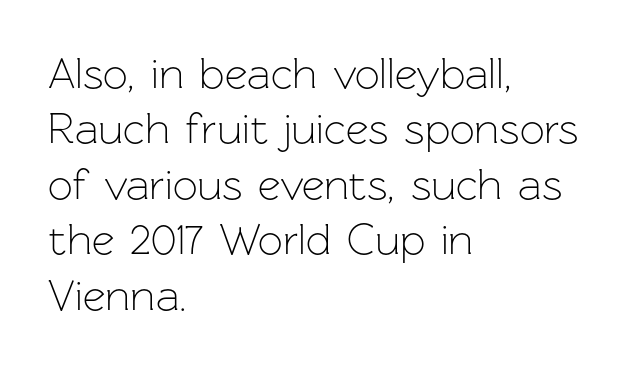
Q: Is the text bold? A: No.
Q: Is the text italic (slanted)? A: No, it is upright.
Q: Is the typeface a serif or a sans-serif typeface? A: Sans-serif.
Q: Is the text underlined? A: No.
Q: How is the paragraph aligned? A: Left-aligned.
Q: Is the spacing between letters normal or unusually wide? A: Normal.
Q: Is the spacing between lines tight, normal or loose? A: Normal.
Q: Width (condensed, normal, or wide)? A: Normal.
Q: Stroke contrast? A: Low.
Q: x-height? A: Medium.
Q: Monospaced? A: No.
